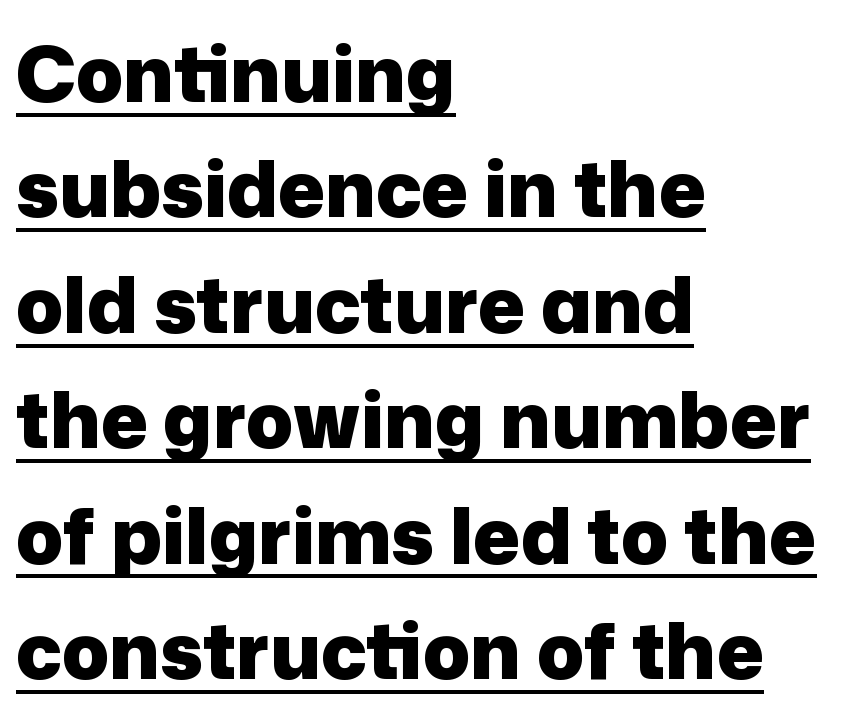
{"serif": "no", "italic": "no", "bold": "yes", "weight": "heavy", "width": "normal", "stroke_contrast": "low", "x_height": "medium", "monospaced": "no", "underline": "yes", "align": "left", "line_spacing": "normal", "line_spacing_ratio": 1.48, "letter_spacing": "normal", "letter_spacing_em": 0.0, "glyph_px": 78}
